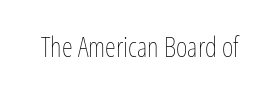
These lines were composed using upright roman letters. Weight: not bold — regular or lighter. Glyph-to-glyph distance matches everyday printed text. The face used here is proportionally spaced, like ordinary book or web type. A bare baseline throughout the passage.
